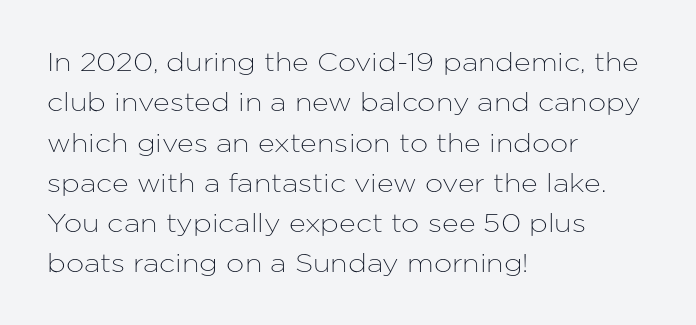
The image shows 26 px text type, upright; set left-aligned, normal line spacing (1.55x), normal letter spacing, not underlined.
